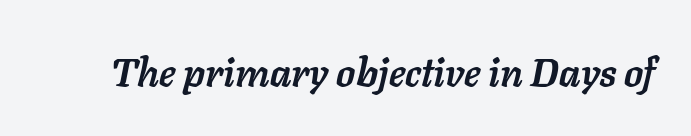
Has an underline been added? It has not. Emphasis by weight is at full strength: bold. The axis of the letterforms is tilted away from vertical. Between one letter and the next there's only the usual sliver of space. Each letter keeps its own natural width here, so spacing adapts to shape.
